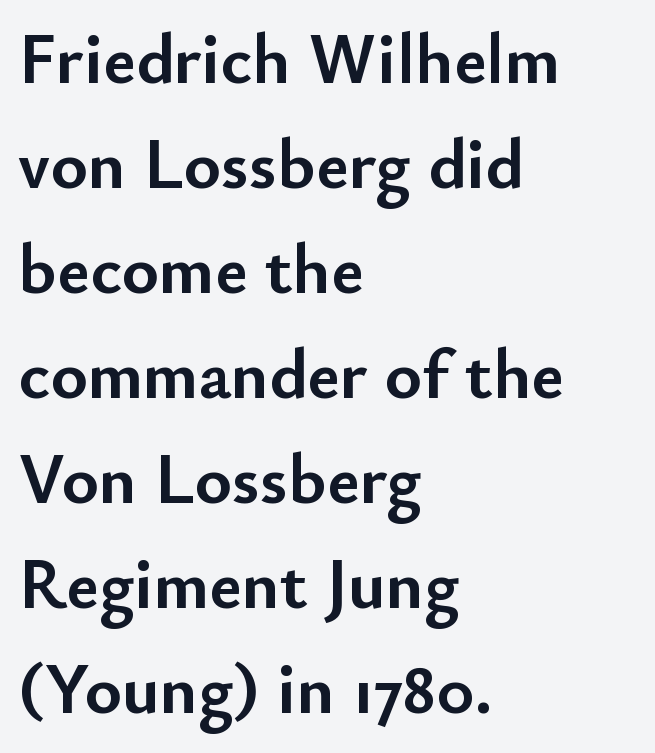
Q: Is the text bold? A: Yes.
Q: Is the text italic (slanted)? A: No, it is upright.
Q: Is the typeface a serif or a sans-serif typeface? A: Sans-serif.
Q: Is the text underlined? A: No.
Q: How is the paragraph aligned? A: Left-aligned.
Q: Is the spacing between letters normal or unusually wide? A: Normal.
Q: Is the spacing between lines tight, normal or loose? A: Normal.
Q: Width (condensed, normal, or wide)? A: Normal.
Q: Stroke contrast? A: Low.
Q: x-height? A: Small.
Q: Monospaced? A: No.
